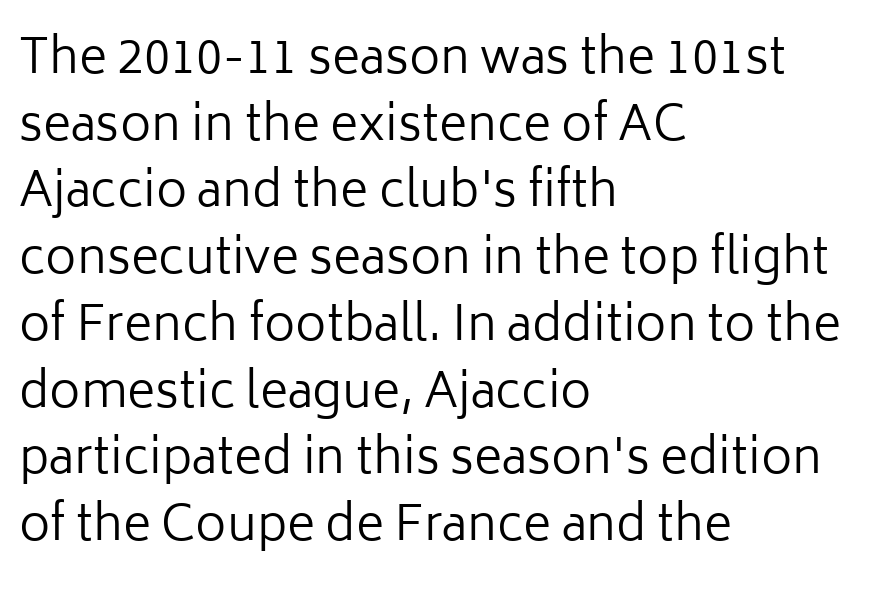
Q: Is the text bold? A: No.
Q: Is the text italic (slanted)? A: No, it is upright.
Q: Is the typeface a serif or a sans-serif typeface? A: Sans-serif.
Q: Is the text underlined? A: No.
Q: How is the paragraph aligned? A: Left-aligned.
Q: Is the spacing between letters normal or unusually wide? A: Normal.
Q: Is the spacing between lines tight, normal or loose? A: Normal.
Q: Width (condensed, normal, or wide)? A: Normal.
Q: Stroke contrast? A: Low.
Q: x-height? A: Medium.
Q: Monospaced? A: No.
